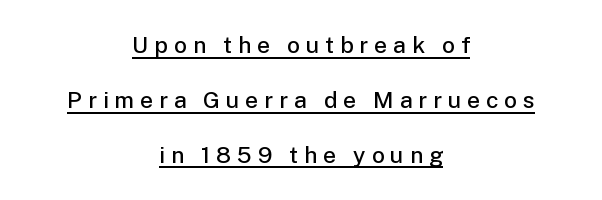
Q: Is the text bold? A: Semi-bold.
Q: Is the text italic (slanted)? A: No, it is upright.
Q: Is the text underlined? A: Yes.
Q: How is the paragraph aligned? A: Centered.
Q: Is the spacing between letters normal or unusually wide? A: Unusually wide.
Q: Is the spacing between lines tight, normal or loose? A: Loose.
